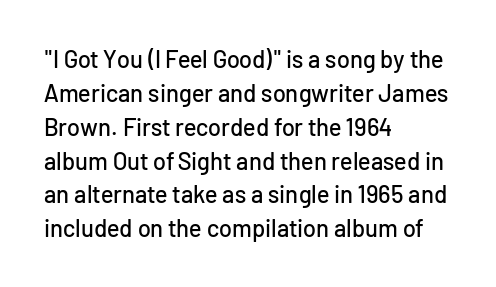
Here the glyphs are tracked normally, forming tight word shapes. A typesetter would call this leading conventional body-copy spacing. Descenders hang freely into open space. Typeset ragged right — the left edge is the straight one. Posture: upright roman.
